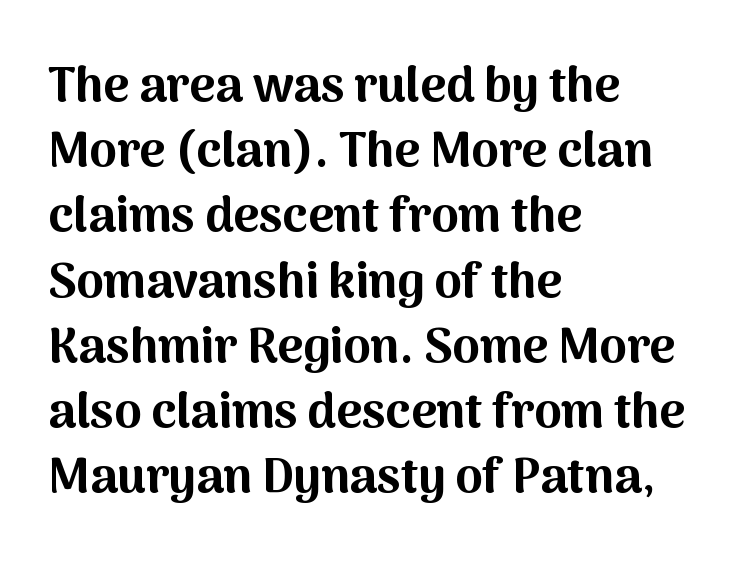
Casual observation: everything's shoved over to the left. Letters rest on an invisible, unmarked baseline. The letters carry no serifs — their stems end cleanly without finishing strokes. In terms of leading, this rendering sits right in the middle.
